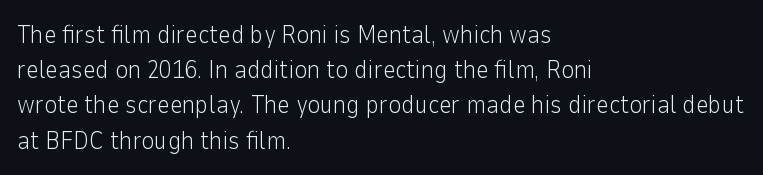
{"italic": "no", "bold": "no", "underline": "no", "align": "left", "line_spacing": "normal", "line_spacing_ratio": 1.41, "letter_spacing": "normal", "letter_spacing_em": 0.0, "glyph_px": 25}
